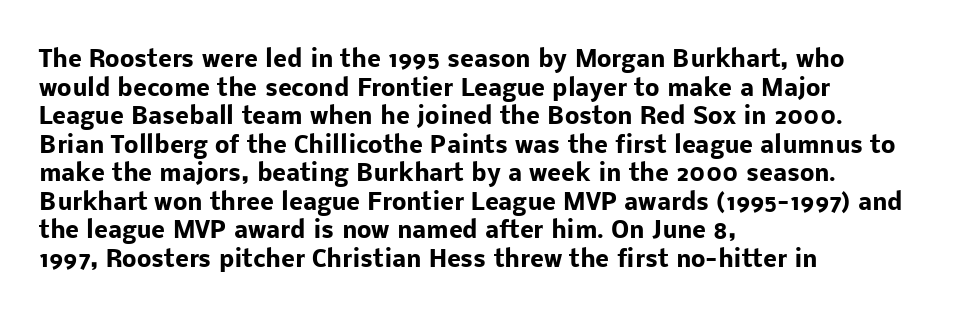
The image shows 23 px bold type, upright; set left-aligned, line spacing 1.24x, normal letter spacing, not underlined.
